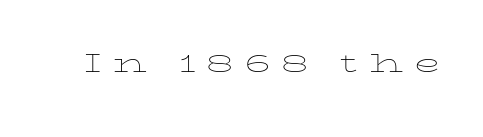
{"italic": "no", "bold": "no", "weight": "thin", "width": "wide", "stroke_contrast": "low", "x_height": "medium", "monospaced": "no", "underline": "no", "letter_spacing": "wide", "letter_spacing_em": 0.32, "glyph_px": 35}
